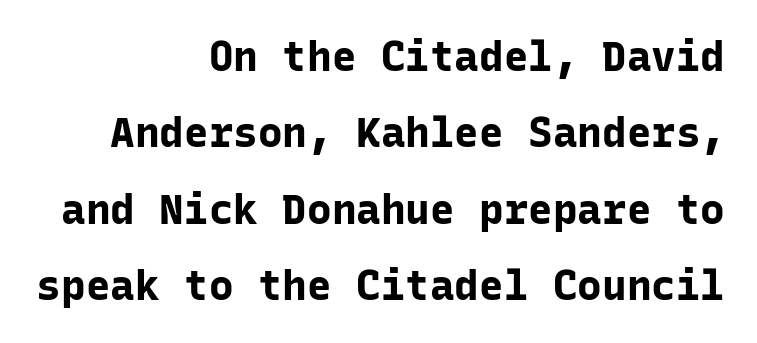
The image shows 41 px bold sans-serif type, upright, monospaced; set right-aligned, line spacing 1.86x, normal letter spacing, not underlined; low stroke contrast and a medium x-height.
